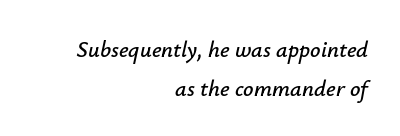
{"italic": "yes", "lean": "right", "slant_degrees": 12, "underline": "no", "align": "right", "line_spacing_ratio": 1.71, "letter_spacing": "normal", "letter_spacing_em": 0.0, "glyph_px": 23}
